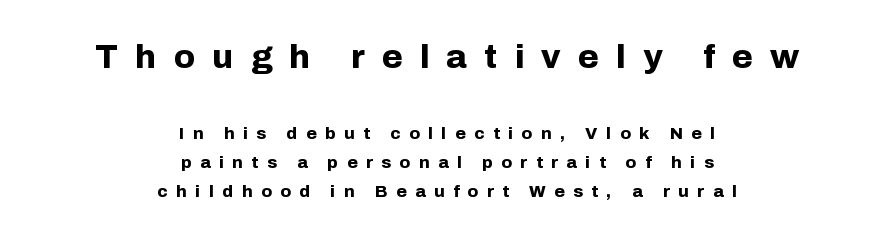
The image shows 34 px bold sans-serif type, upright; set centered, line spacing 1.72x, unusually wide letter spacing (+0.5 em), not underlined; the first (top) block is 2.0x larger; low stroke contrast and a medium x-height.
